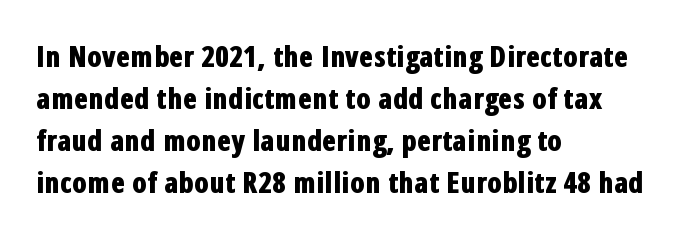
The image shows 29 px bold, condensed sans-serif type, upright; set left-aligned, normal line spacing (1.45x), normal letter spacing, not underlined; low stroke contrast and a medium x-height.
